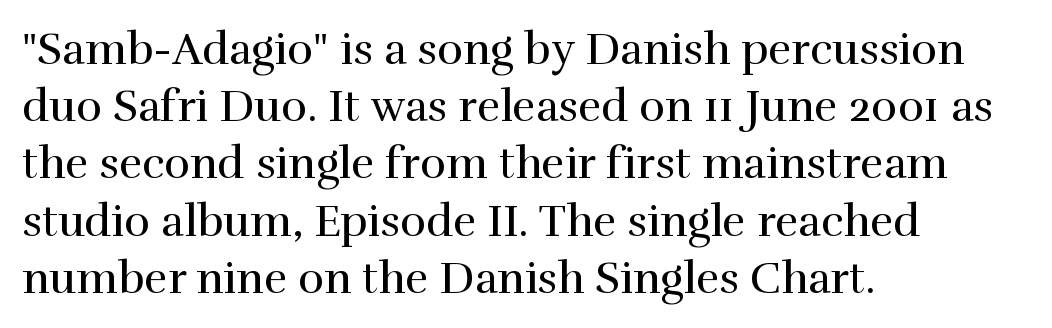
{"serif": "yes", "italic": "no", "bold": "no", "weight": "regular", "width": "normal", "stroke_contrast": "high", "x_height": "medium", "monospaced": "no", "underline": "no", "align": "left", "line_spacing": "normal", "line_spacing_ratio": 1.3, "letter_spacing": "normal", "letter_spacing_em": 0.0, "glyph_px": 44}
